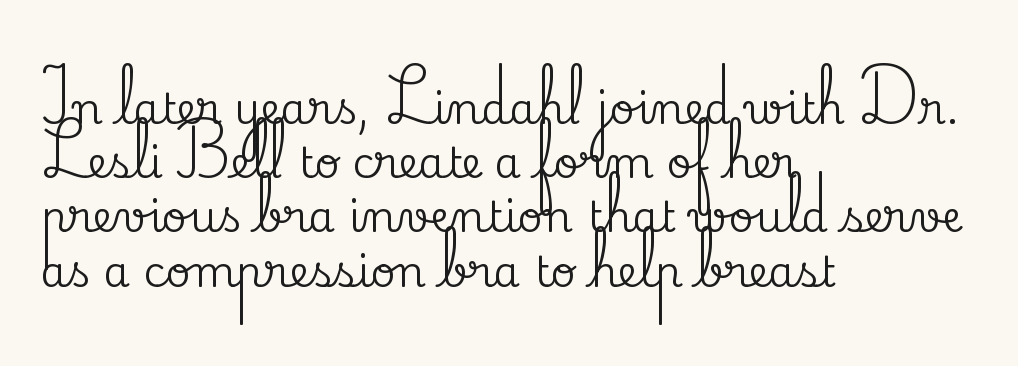
Q: Is the text italic (slanted)? A: No, it is upright.
Q: Is the typeface a serif or a sans-serif typeface? A: Serif.
Q: Is the text underlined? A: No.
Q: How is the paragraph aligned? A: Left-aligned.
Q: Is the spacing between letters normal or unusually wide? A: Normal.
Q: Is the spacing between lines tight, normal or loose? A: Normal.
Q: Width (condensed, normal, or wide)? A: Normal.
Q: Stroke contrast? A: Medium.
Q: x-height? A: Small.
Q: Monospaced? A: No.
